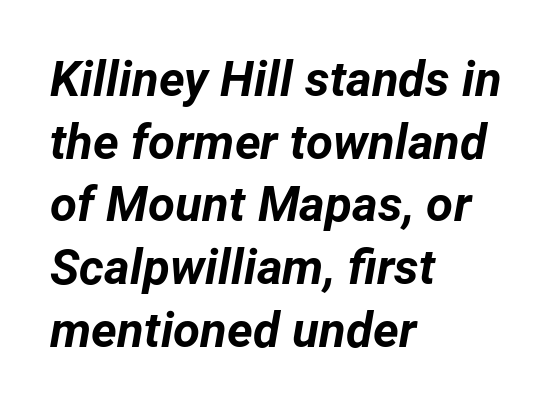
{"italic": "yes", "lean": "right", "slant_degrees": 12, "bold": "yes", "weight": "bold", "width": "normal", "stroke_contrast": "low", "x_height": "medium", "monospaced": "no", "underline": "no", "align": "left", "line_spacing": "normal", "line_spacing_ratio": 1.28, "letter_spacing": "normal", "letter_spacing_em": 0.0, "glyph_px": 49}
